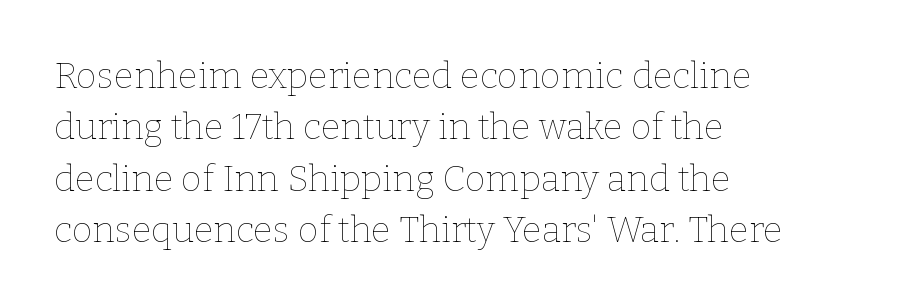
Q: Is the text bold? A: No.
Q: Is the text italic (slanted)? A: No, it is upright.
Q: Is the text underlined? A: No.
Q: How is the paragraph aligned? A: Left-aligned.
Q: Is the spacing between letters normal or unusually wide? A: Normal.
Q: Is the spacing between lines tight, normal or loose? A: Normal.
Q: Width (condensed, normal, or wide)? A: Normal.
Q: Stroke contrast? A: Low.
Q: x-height? A: Medium.
Q: Monospaced? A: No.
